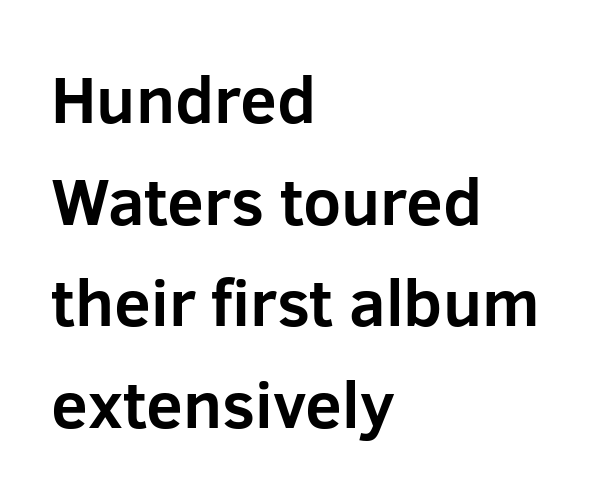
Q: Is the text bold? A: Yes.
Q: Is the text italic (slanted)? A: No, it is upright.
Q: Is the typeface a serif or a sans-serif typeface? A: Sans-serif.
Q: Is the text underlined? A: No.
Q: How is the paragraph aligned? A: Left-aligned.
Q: Is the spacing between letters normal or unusually wide? A: Normal.
Q: Is the spacing between lines tight, normal or loose? A: Normal.
Q: Width (condensed, normal, or wide)? A: Normal.
Q: Stroke contrast? A: Low.
Q: x-height? A: Medium.
Q: Monospaced? A: No.
